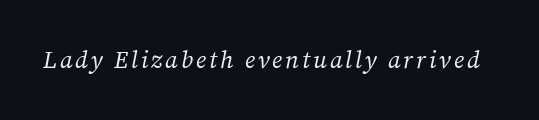
The image shows 24 px text type, italic (leaning right); set not underlined.
